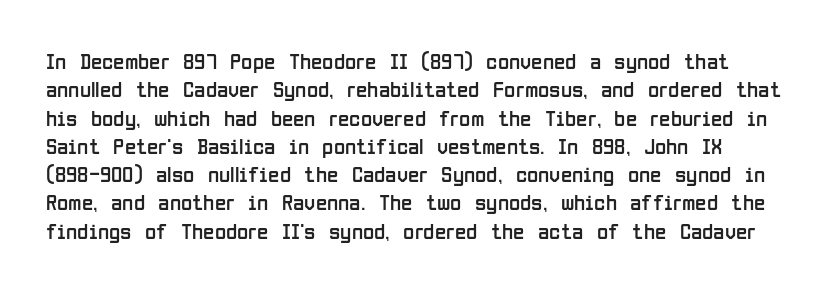
Q: Is the text bold? A: No.
Q: Is the text italic (slanted)? A: No, it is upright.
Q: Is the text underlined? A: No.
Q: Is the spacing between letters normal or unusually wide? A: Normal.
